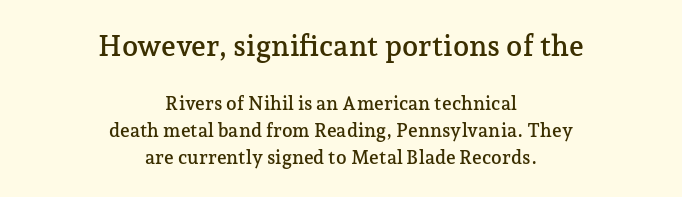
The image shows 29 px serif type, upright; set centered, normal line spacing (1.41x), normal letter spacing, not underlined; the first (top) block is 1.53x larger; low stroke contrast and a medium x-height.
